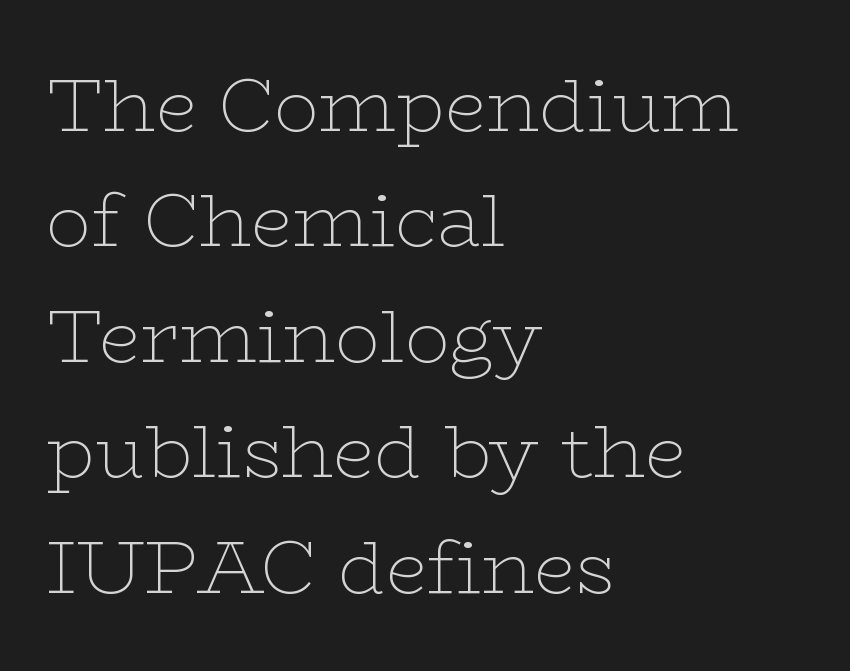
Spacing between characters is what you'd get straight out of the box. Observe the serifs anchoring each vertical stroke in this sample. Nope, not italic — everything's standing straight. Line starts are locked; line ends wander. Leading: standard.
